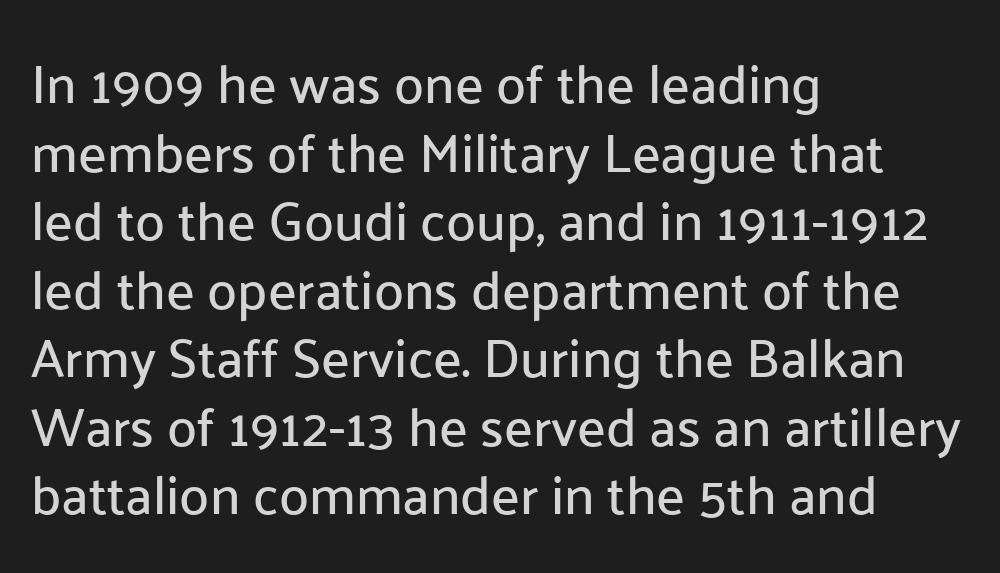
The letters carry no serifs — their stems end cleanly without finishing strokes. This sample uses plain, unmodified letter spacing. A roman cut, with each character standing at attention. Compared with a centered layout, this one pins lines to the left instead. Think of a printed novel: that variable character pitch is what you see here. The specimen omits any rule beneath the text block's lines.
